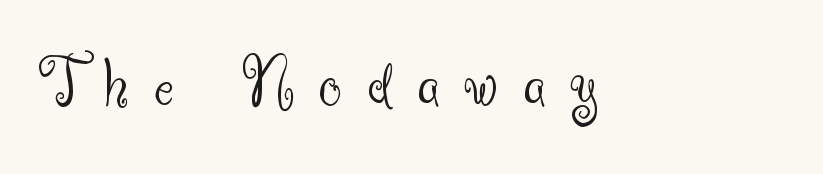
{"serif": "no", "italic": "no", "bold": "no", "weight": "light", "width": "normal", "stroke_contrast": "medium", "x_height": "small", "monospaced": "no", "underline": "no", "letter_spacing": "wide", "letter_spacing_em": 0.35, "glyph_px": 73}
